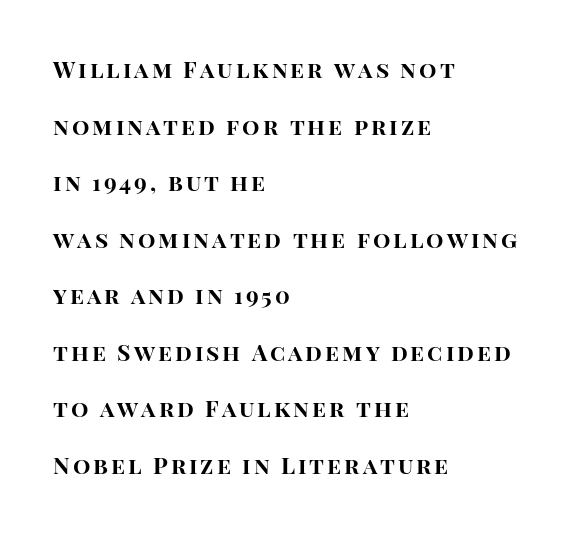
Reading down the block, your eye returns to a fixed left position each line. A clean baseline with only descenders dipping below it. I'd describe the lettering as bold — thick and assertive. Is there any slant? The stems are plumb. One glance says open: line gaps are wider than usual.
